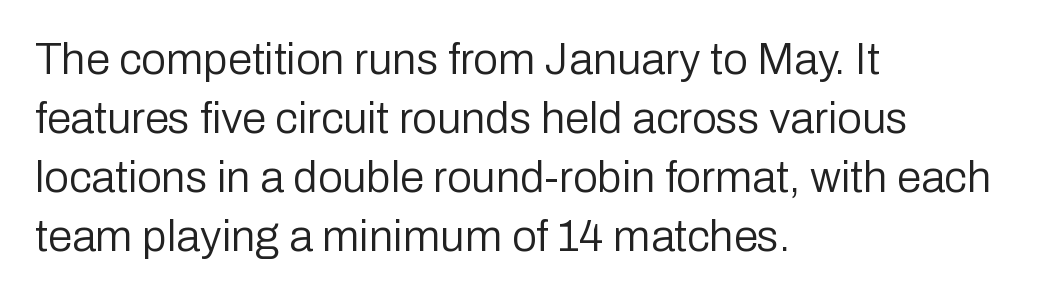
Q: Is the text bold? A: No.
Q: Is the text italic (slanted)? A: No, it is upright.
Q: Is the typeface a serif or a sans-serif typeface? A: Sans-serif.
Q: Is the text underlined? A: No.
Q: How is the paragraph aligned? A: Left-aligned.
Q: Is the spacing between letters normal or unusually wide? A: Normal.
Q: Is the spacing between lines tight, normal or loose? A: Normal.
Q: Width (condensed, normal, or wide)? A: Normal.
Q: Stroke contrast? A: Low.
Q: x-height? A: Medium.
Q: Monospaced? A: No.
